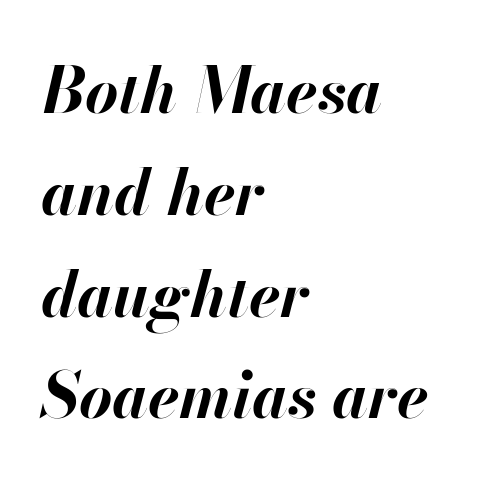
The image shows 64 px bold type, italic (leaning right); set left-aligned, normal line spacing (1.59x), normal letter spacing, not underlined; high stroke contrast and a small x-height.
